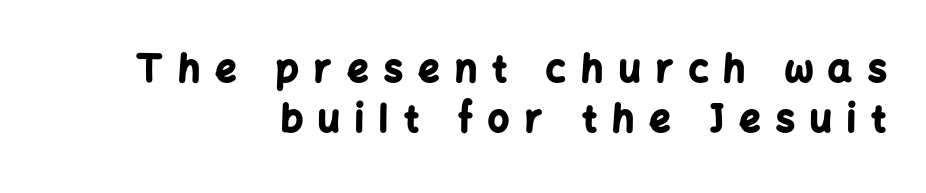
Q: Is the text bold? A: Yes.
Q: Is the text italic (slanted)? A: No, it is upright.
Q: Is the typeface a serif or a sans-serif typeface? A: Sans-serif.
Q: Is the text underlined? A: No.
Q: How is the paragraph aligned? A: Right-aligned.
Q: Is the spacing between letters normal or unusually wide? A: Unusually wide.
Q: Is the spacing between lines tight, normal or loose? A: Normal.
Q: Width (condensed, normal, or wide)? A: Normal.
Q: Stroke contrast? A: Low.
Q: x-height? A: Medium.
Q: Monospaced? A: No.
